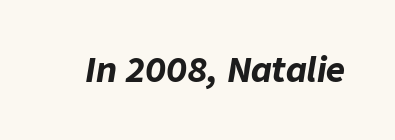
The image shows 33 px bold type, italic (leaning right); set normal letter spacing, not underlined; low stroke contrast and a medium x-height.
